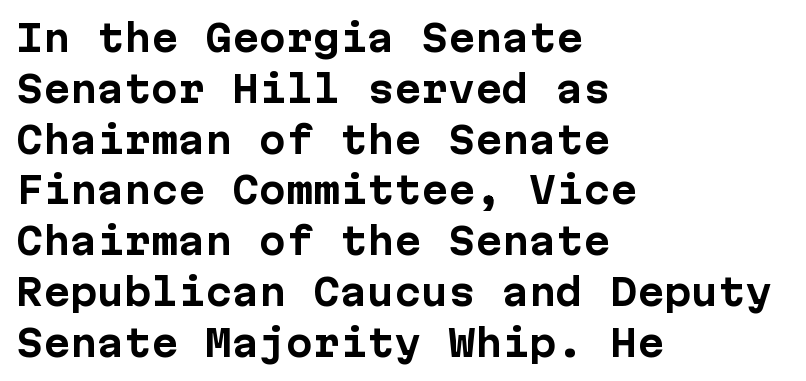
{"serif": "no", "italic": "no", "bold": "yes", "weight": "bold", "width": "normal", "stroke_contrast": "low", "x_height": "medium", "monospaced": "yes", "underline": "no", "align": "left", "line_spacing": "normal", "line_spacing_ratio": 1.41, "letter_spacing": "normal", "letter_spacing_em": 0.0, "glyph_px": 36}
